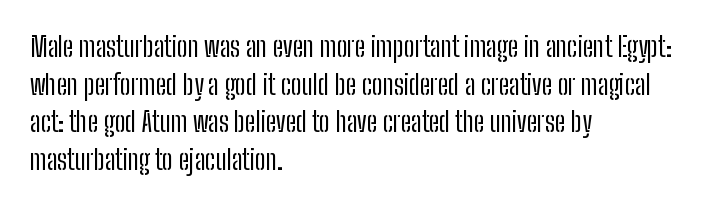
The image shows 27 px text type, upright; set left-aligned, normal line spacing (1.39x), normal letter spacing, not underlined.
